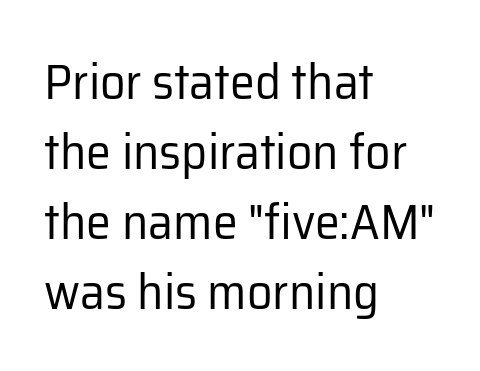
Q: Is the text bold? A: No.
Q: Is the text italic (slanted)? A: No, it is upright.
Q: Is the typeface a serif or a sans-serif typeface? A: Sans-serif.
Q: Is the text underlined? A: No.
Q: How is the paragraph aligned? A: Left-aligned.
Q: Is the spacing between letters normal or unusually wide? A: Normal.
Q: Is the spacing between lines tight, normal or loose? A: Normal.
Q: Width (condensed, normal, or wide)? A: Normal.
Q: Stroke contrast? A: Low.
Q: x-height? A: Medium.
Q: Monospaced? A: No.
